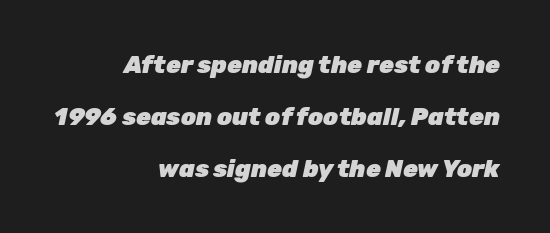
The rendering uses a large line-height, opening up the rows. Tracking here is standard; glyphs follow each other at the usual distance. Each glyph is drawn with heavy, bold strokes. Is the type slanted? Yes — the strokes lean at a clear angle. Right-aligned paragraph, ragged on the left.
